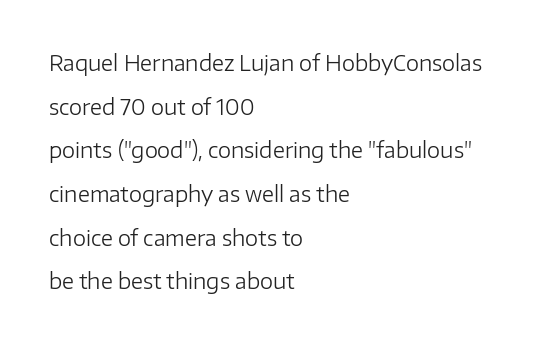
The image shows 21 px text type, upright; set left-aligned, loose line spacing (2.08x), normal letter spacing, not underlined.
